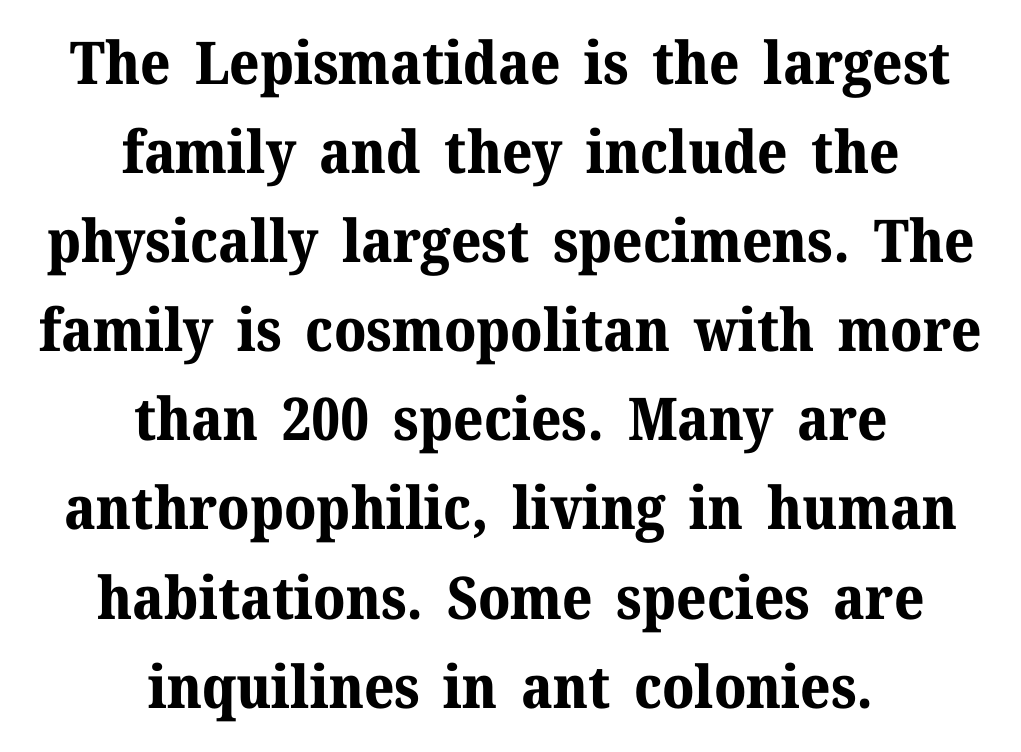
The image shows 59 px bold serif type, upright; set centered, normal line spacing (1.51x), normal letter spacing, not underlined; medium stroke contrast and a medium x-height.
